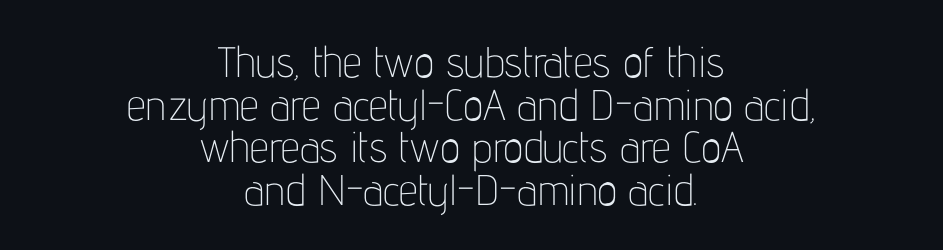
{"serif": "no", "italic": "no", "bold": "no", "weight": "thin", "width": "condensed", "stroke_contrast": "low", "x_height": "medium", "monospaced": "no", "underline": "no", "align": "center", "line_spacing": "tight", "line_spacing_ratio": 0.99, "letter_spacing": "normal", "letter_spacing_em": 0.0, "glyph_px": 43}
